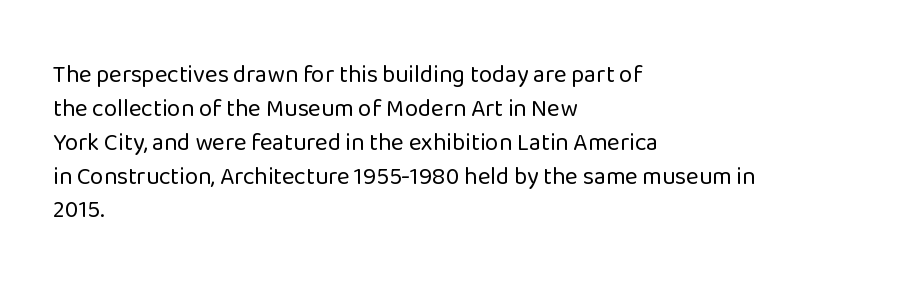
Decoration check: the copy has no underline. Teacher's note: observe the even left margin — that is flush-left alignment. Interline gaps are of average width in this sample. No chunkiness to these letters — they're not bold. These lines were composed using upright roman letters.
